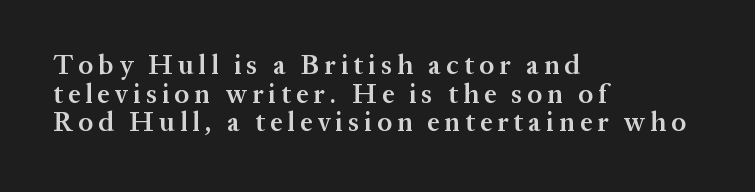
{"italic": "no", "bold": "semi", "underline": "no", "align": "left", "line_spacing": "tight", "line_spacing_ratio": 1.06, "glyph_px": 27}
